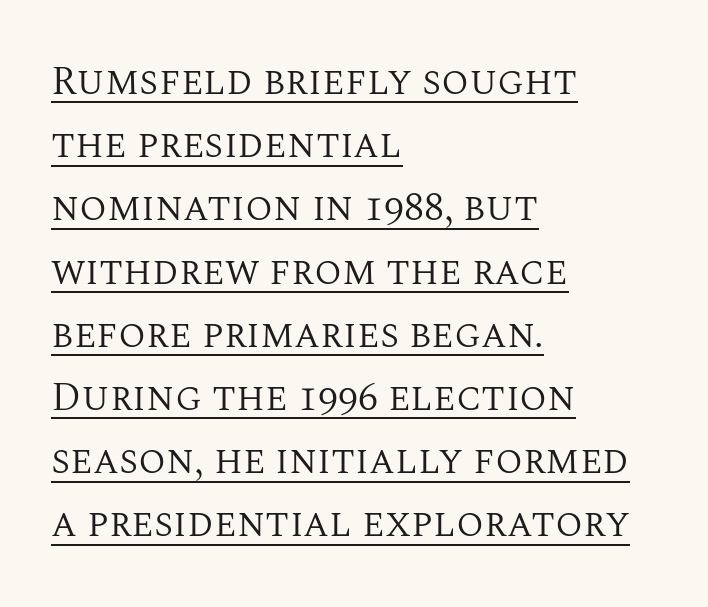
Q: Is the text bold? A: No.
Q: Is the text italic (slanted)? A: No, it is upright.
Q: Is the typeface a serif or a sans-serif typeface? A: Serif.
Q: Is the text underlined? A: Yes.
Q: How is the paragraph aligned? A: Left-aligned.
Q: Is the spacing between letters normal or unusually wide? A: Normal.
Q: Is the spacing between lines tight, normal or loose? A: Normal.
Q: Width (condensed, normal, or wide)? A: Normal.
Q: Stroke contrast? A: Medium.
Q: x-height? A: Large.
Q: Monospaced? A: No.
